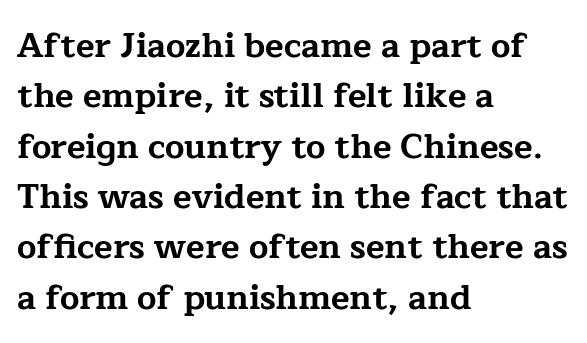
Q: Is the text bold? A: Yes.
Q: Is the text italic (slanted)? A: No, it is upright.
Q: Is the typeface a serif or a sans-serif typeface? A: Serif.
Q: Is the text underlined? A: No.
Q: How is the paragraph aligned? A: Left-aligned.
Q: Is the spacing between letters normal or unusually wide? A: Normal.
Q: Is the spacing between lines tight, normal or loose? A: Normal.
Q: Width (condensed, normal, or wide)? A: Wide.
Q: Stroke contrast? A: Low.
Q: x-height? A: Medium.
Q: Monospaced? A: No.
